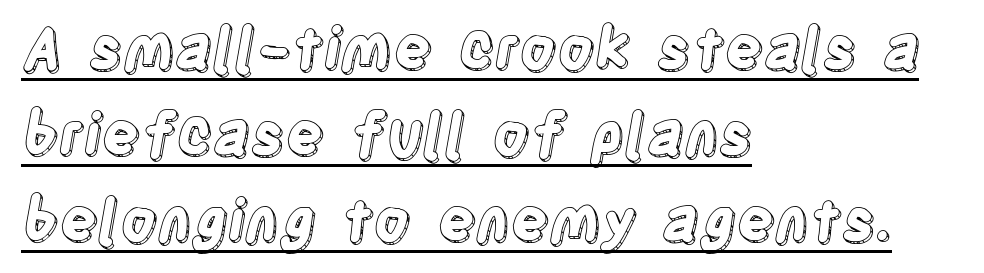
The image shows 57 px condensed type; set left-aligned, normal line spacing (1.51x), normal letter spacing, underlined; a large x-height.
